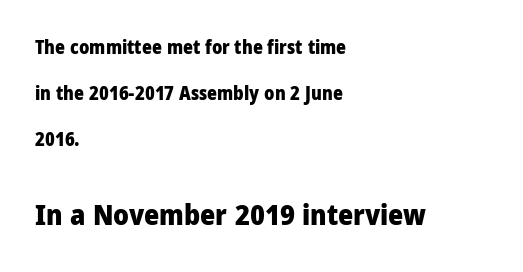
Summary of weight: heavy, a full bold. A bare baseline throughout the passage. Type size steps up from the first block to the second. Is this a fixed-width face? No — the glyphs have proportional, varying widths. A typesetter would call this leading open, well beyond the default.
